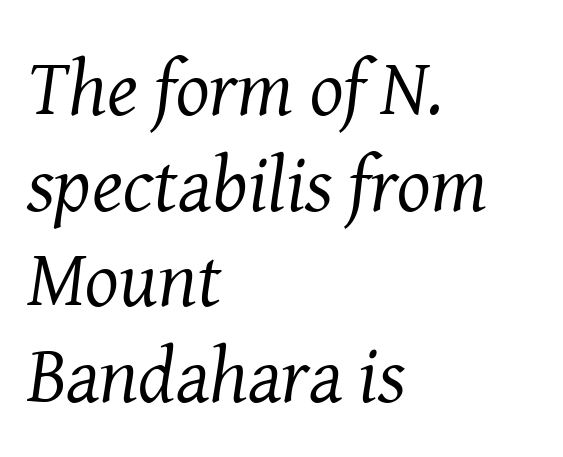
{"serif": "yes", "italic": "yes", "lean": "right", "slant_degrees": 8, "bold": "no", "weight": "regular", "width": "normal", "stroke_contrast": "medium", "x_height": "medium", "monospaced": "no", "underline": "no", "align": "left", "line_spacing_ratio": 1.21, "letter_spacing": "normal", "letter_spacing_em": 0.0, "glyph_px": 79}
